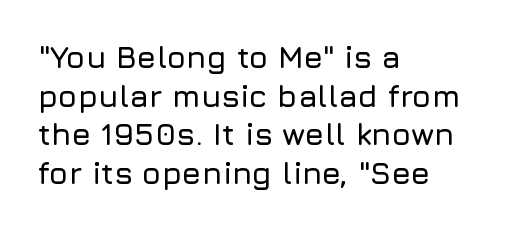
{"serif": "no", "italic": "no", "width": "normal", "stroke_contrast": "low", "x_height": "medium", "monospaced": "no", "underline": "no", "align": "left", "line_spacing": "normal", "line_spacing_ratio": 1.25, "letter_spacing": "normal", "letter_spacing_em": 0.0, "glyph_px": 31}
